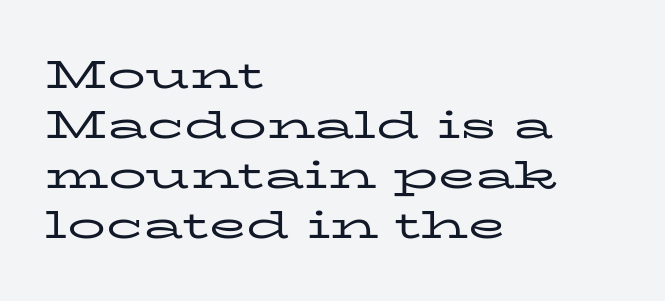
Q: Is the text bold? A: No.
Q: Is the text italic (slanted)? A: No, it is upright.
Q: Is the typeface a serif or a sans-serif typeface? A: Serif.
Q: Is the text underlined? A: No.
Q: How is the paragraph aligned? A: Left-aligned.
Q: Is the spacing between letters normal or unusually wide? A: Normal.
Q: Is the spacing between lines tight, normal or loose? A: Normal.
Q: Width (condensed, normal, or wide)? A: Wide.
Q: Stroke contrast? A: Low.
Q: x-height? A: Medium.
Q: Monospaced? A: No.
